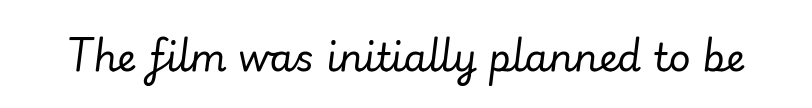
Q: Is the text bold? A: No.
Q: Is the text italic (slanted)? A: Yes, it leans right by about 7 degrees.
Q: Is the text underlined? A: No.
Q: Is the spacing between letters normal or unusually wide? A: Normal.
Q: Width (condensed, normal, or wide)? A: Normal.
Q: Stroke contrast? A: Low.
Q: x-height? A: Small.
Q: Monospaced? A: No.
